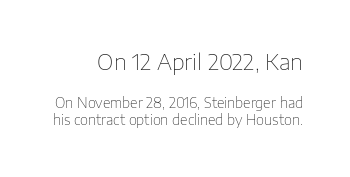
The image shows 22 px text type, upright; set right-aligned, normal line spacing (1.27x), normal letter spacing, not underlined; the first (top) block is 1.57x larger.
